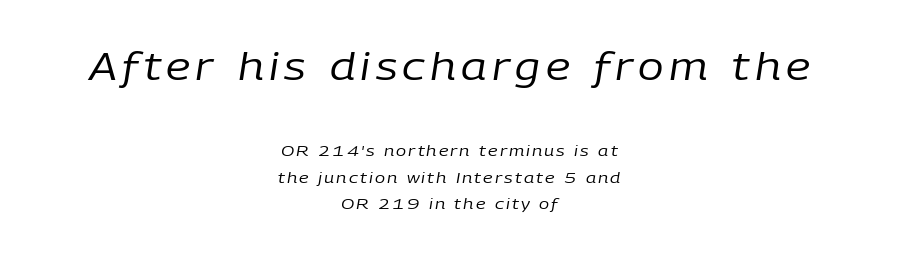
{"italic": "yes", "lean": "right", "slant_degrees": 9, "bold": "no", "weight": "regular", "width": "normal", "stroke_contrast": "low", "x_height": "medium", "monospaced": "no", "underline": "no", "align": "center", "line_spacing_ratio": 1.78, "larger_block": "first", "size_ratio": 2.53, "glyph_px": 38}
